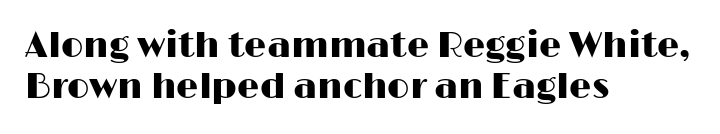
A clean baseline with only descenders dipping below it. The face used here is rendered with its standard letterfit. No feet cap the strokes, marking this as sans-serif type. Ascenders rise straight up at ninety degrees. Short and long lines alike share a common starting point at left. A typesetter would call this proportional, since set widths differ per character.
